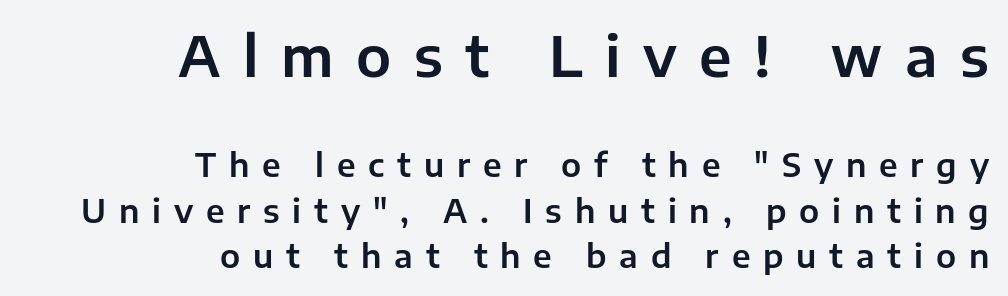
Q: Is the text italic (slanted)? A: No, it is upright.
Q: Is the typeface a serif or a sans-serif typeface? A: Sans-serif.
Q: Is the text underlined? A: No.
Q: How is the paragraph aligned? A: Right-aligned.
Q: Is the spacing between letters normal or unusually wide? A: Unusually wide.
Q: Is the spacing between lines tight, normal or loose? A: Normal.
Q: Which block of text is set in a larger size, the first (top) or the second (bottom)? A: The first (top) one.
Q: Width (condensed, normal, or wide)? A: Normal.
Q: Stroke contrast? A: Low.
Q: x-height? A: Medium.
Q: Monospaced? A: No.
